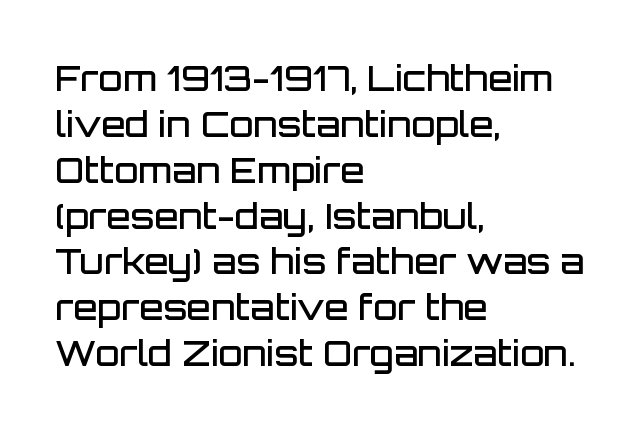
The image shows 35 px semibold sans-serif type, upright; set left-aligned, normal line spacing (1.31x), normal letter spacing, not underlined; low stroke contrast and a large x-height.
